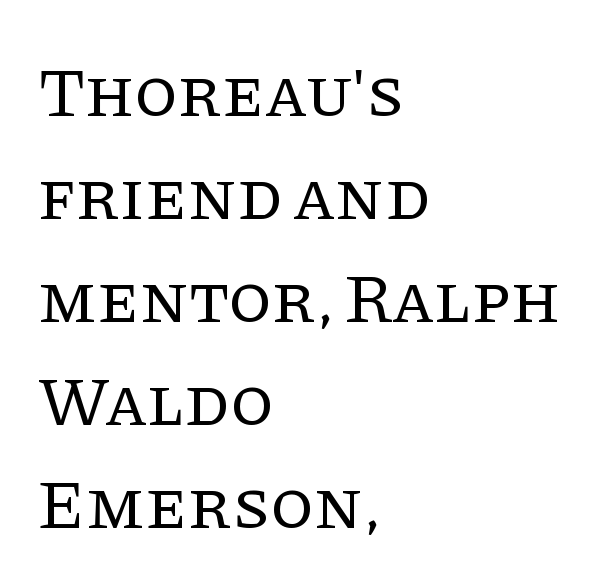
The image shows 70 px regular-weight serif type, upright; set left-aligned, normal line spacing (1.47x), normal letter spacing, not underlined; low stroke contrast and a large x-height.
